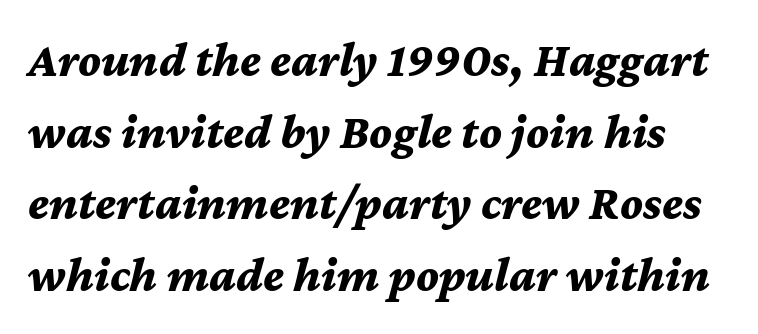
The image shows 49 px bold type, italic (leaning right); set normal line spacing (1.46x), normal letter spacing, not underlined; medium stroke contrast and a medium x-height.
